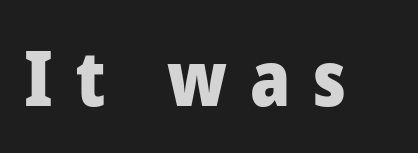
Character widths vary here, with narrow letters taking less room than wide ones. Underline: absent. The line texture is sparse and dotted thanks to wide tracking. This sample uses an upright cut, with every glyph sitting square on the baseline. Bold? Absolutely — the strokes are thick and heavy.
